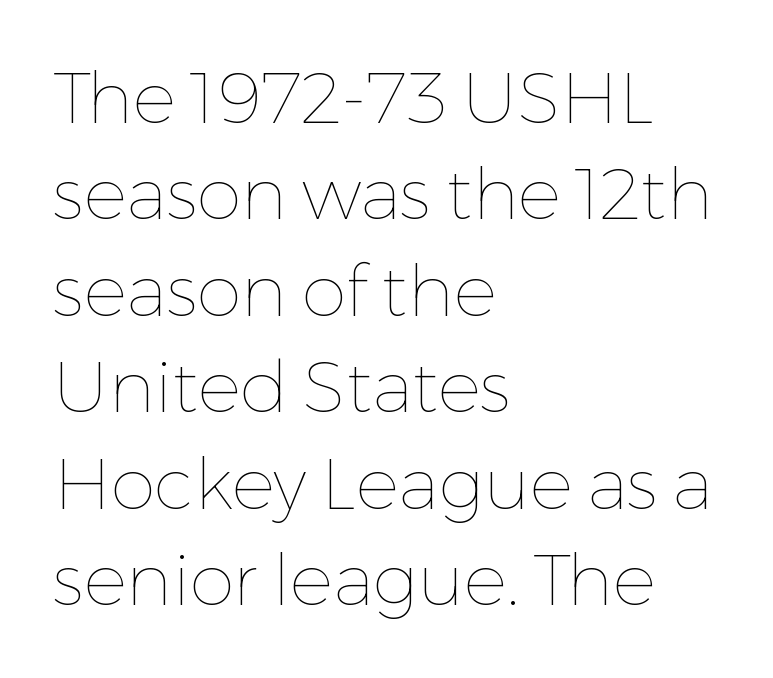
The image shows 72 px thin type, upright; set left-aligned, normal line spacing (1.34x), normal letter spacing, not underlined; low stroke contrast and a medium x-height.
